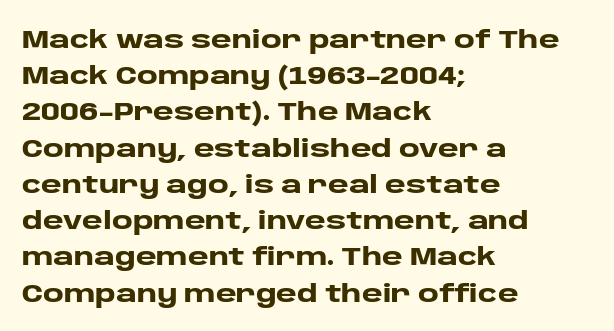
The image shows 25 px bold type, upright; set left-aligned, normal line spacing (1.45x), normal letter spacing, not underlined.
